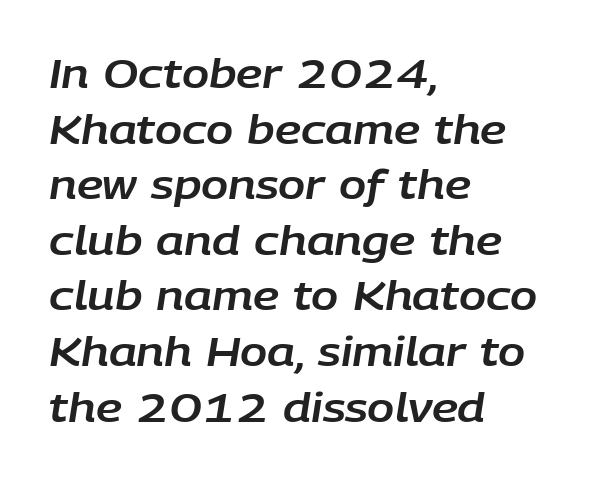
Q: Is the text italic (slanted)? A: Yes, it leans right by about 9 degrees.
Q: Is the text underlined? A: No.
Q: How is the paragraph aligned? A: Left-aligned.
Q: Is the spacing between letters normal or unusually wide? A: Normal.
Q: Is the spacing between lines tight, normal or loose? A: Normal.
Q: Width (condensed, normal, or wide)? A: Normal.
Q: Stroke contrast? A: Low.
Q: x-height? A: Large.
Q: Monospaced? A: No.
